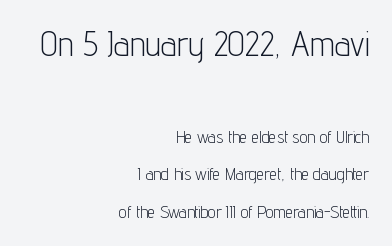
The image shows 34 px light, condensed sans-serif type, upright; set right-aligned, loose line spacing (2.22x), normal letter spacing, not underlined; the first (top) block is 2.0x larger; low stroke contrast and a medium x-height.
